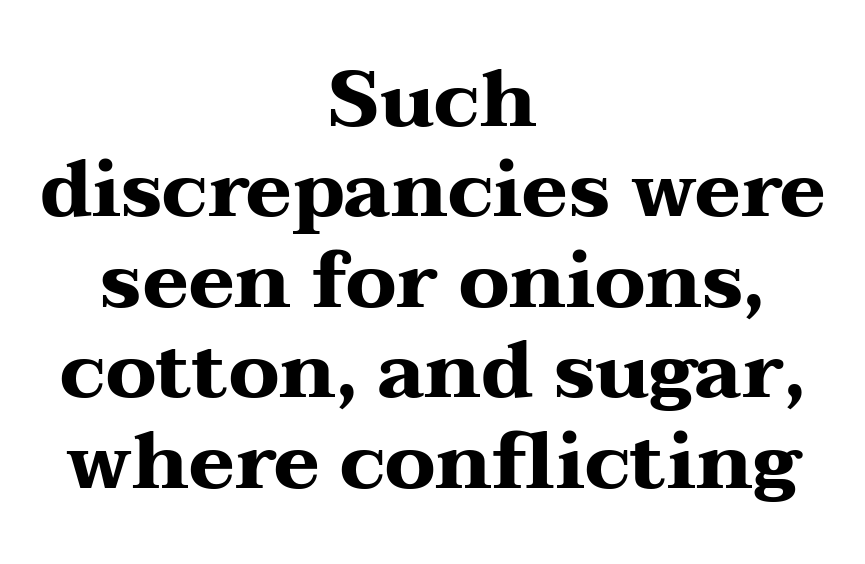
Q: Is the text bold? A: Yes.
Q: Is the text italic (slanted)? A: No, it is upright.
Q: Is the typeface a serif or a sans-serif typeface? A: Serif.
Q: Is the text underlined? A: No.
Q: How is the paragraph aligned? A: Centered.
Q: Is the spacing between letters normal or unusually wide? A: Normal.
Q: Width (condensed, normal, or wide)? A: Wide.
Q: Stroke contrast? A: Medium.
Q: x-height? A: Medium.
Q: Monospaced? A: No.
